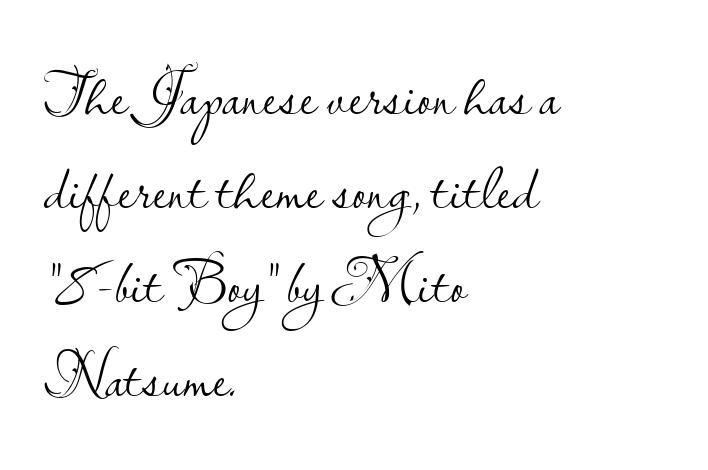
Grotesque or geometric, the face here clearly has no serifs. Each letter keeps its own natural width here, so spacing adapts to shape. Descenders hang freely into open space. The block of text has a typical density, with ordinary space between rows.
